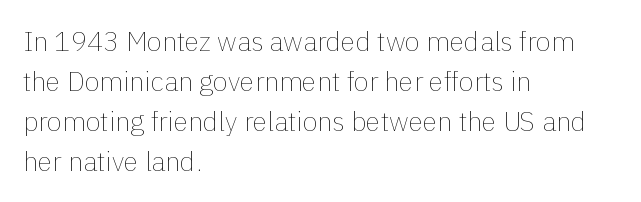
{"italic": "no", "bold": "no", "underline": "no", "align": "left", "line_spacing": "normal", "line_spacing_ratio": 1.48, "letter_spacing": "normal", "letter_spacing_em": 0.0, "glyph_px": 27}
